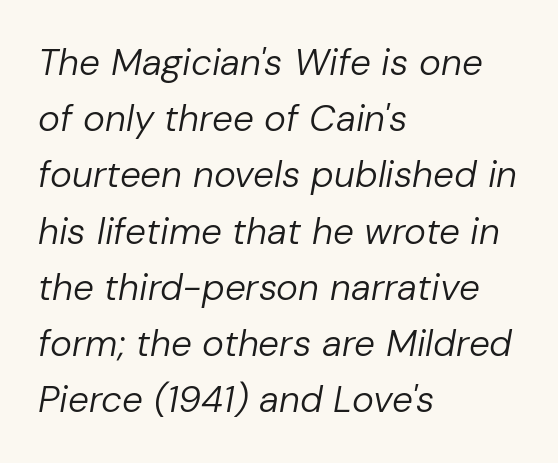
The image shows 37 px regular-weight type, italic (leaning right); set left-aligned, normal line spacing (1.52x), normal letter spacing, not underlined; low stroke contrast and a medium x-height.
